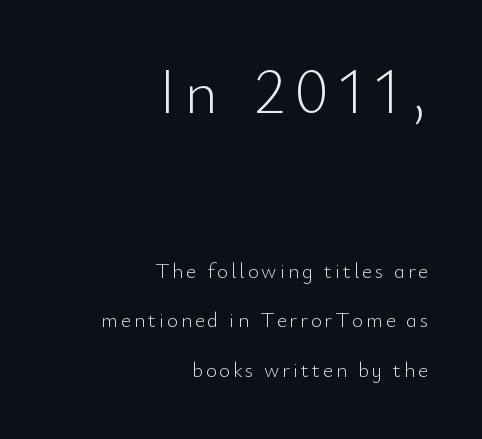
Q: Is the text bold? A: No.
Q: Is the text italic (slanted)? A: No, it is upright.
Q: Is the typeface a serif or a sans-serif typeface? A: Sans-serif.
Q: Is the text underlined? A: No.
Q: How is the paragraph aligned? A: Right-aligned.
Q: Is the spacing between lines tight, normal or loose? A: Loose.
Q: Which block of text is set in a larger size, the first (top) or the second (bottom)? A: The first (top) one.
Q: Width (condensed, normal, or wide)? A: Normal.
Q: Stroke contrast? A: Low.
Q: x-height? A: Small.
Q: Monospaced? A: No.
